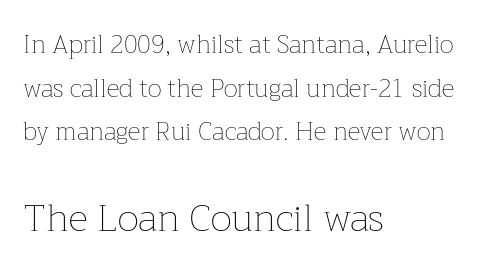
There is no visible air inserted between adjacent glyphs. The setting favours the left margin, as ordinary paragraphs usually do. Posture: vertical. These lines are rendered in a variable-pitch font. The glyphs are unaccompanied by any horizontal stroke below them.
